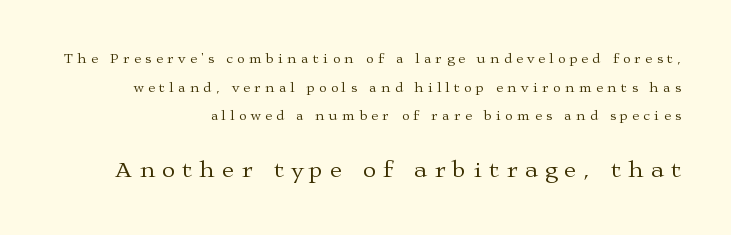
Line endings align vertically; line beginnings do not. These two chunks differ in scale, with the bottom chunk taking the larger measure. These lines have a slow, spaced-out rhythm from letter to letter. Plain, unruled lines of type.
